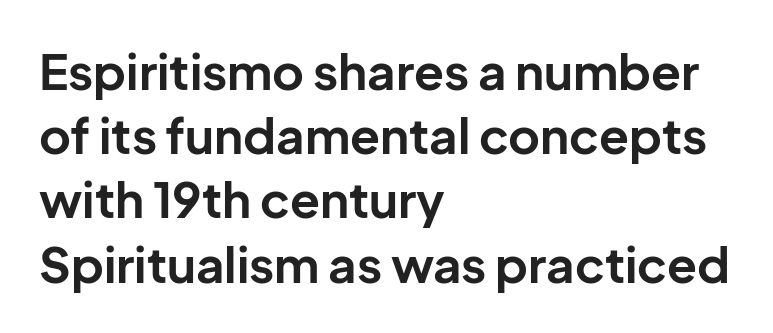
The letters are bold, with thick, heavy strokes. All the whitespace from short lines collects on the right. The font's upright variant was chosen for this text. The zone under the glyphs is completely vacant.
